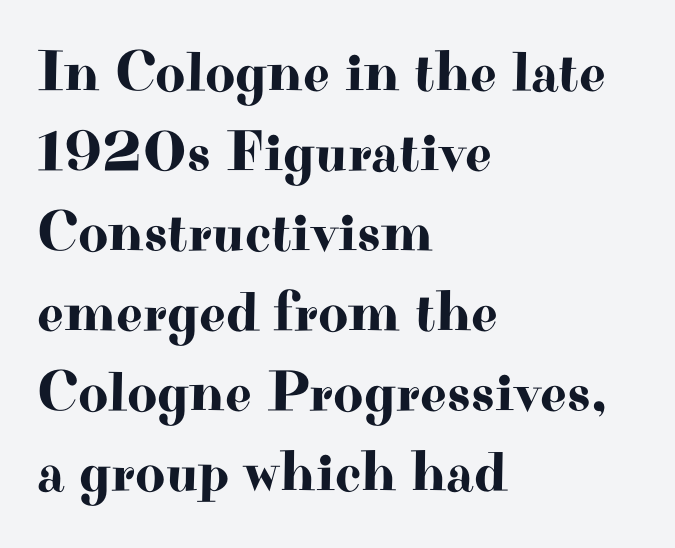
{"serif": "yes", "italic": "no", "width": "wide", "stroke_contrast": "high", "x_height": "small", "monospaced": "no", "underline": "no", "align": "left", "line_spacing": "normal", "line_spacing_ratio": 1.38, "letter_spacing": "normal", "letter_spacing_em": 0.0, "glyph_px": 58}
